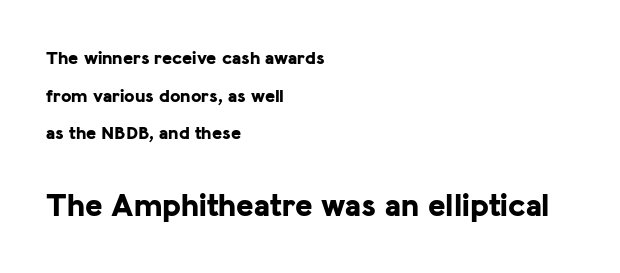
The image shows 33 px bold sans-serif type, upright; set left-aligned, loose line spacing (1.98x), normal letter spacing, not underlined; the second (bottom) block is 1.74x larger; low stroke contrast and a medium x-height.
